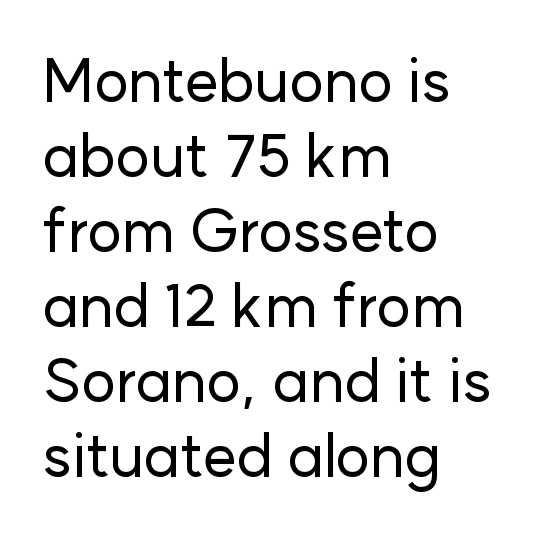
{"serif": "no", "italic": "no", "width": "normal", "stroke_contrast": "low", "x_height": "medium", "monospaced": "no", "underline": "no", "align": "left", "line_spacing": "normal", "line_spacing_ratio": 1.25, "letter_spacing": "normal", "letter_spacing_em": 0.0, "glyph_px": 60}
